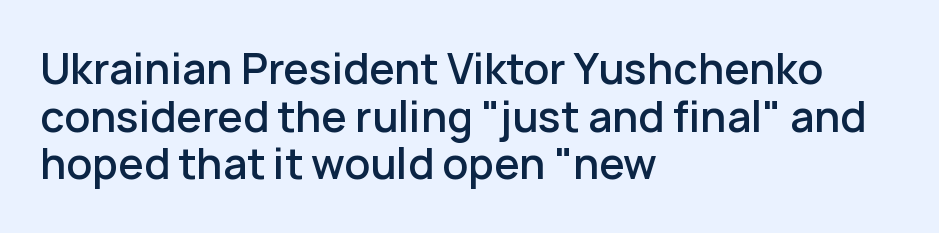
{"serif": "no", "italic": "no", "bold": "semi", "weight": "semibold", "width": "normal", "stroke_contrast": "low", "x_height": "medium", "monospaced": "no", "underline": "no", "align": "left", "line_spacing_ratio": 1.16, "letter_spacing": "normal", "letter_spacing_em": 0.0, "glyph_px": 41}
